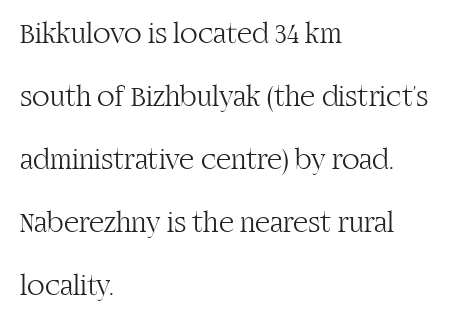
Q: Is the text bold? A: No.
Q: Is the text italic (slanted)? A: No, it is upright.
Q: Is the typeface a serif or a sans-serif typeface? A: Serif.
Q: Is the text underlined? A: No.
Q: How is the paragraph aligned? A: Left-aligned.
Q: Is the spacing between letters normal or unusually wide? A: Normal.
Q: Is the spacing between lines tight, normal or loose? A: Loose.
Q: Width (condensed, normal, or wide)? A: Normal.
Q: Stroke contrast? A: High.
Q: x-height? A: Large.
Q: Monospaced? A: No.
